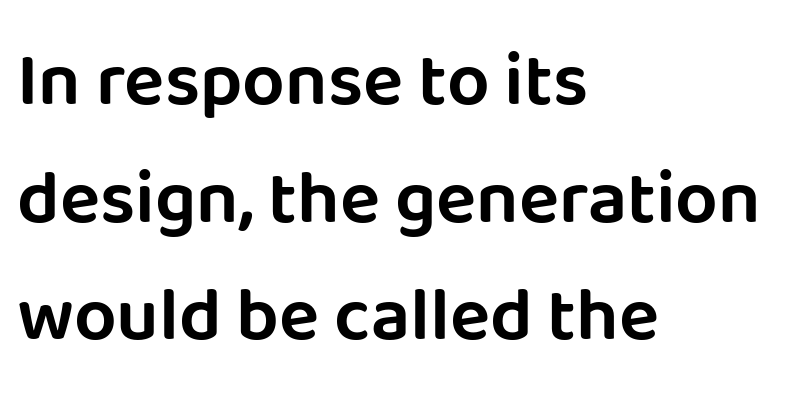
Serif or sans? Sans — the stroke terminals are bare. Baseline-to-baseline distance is the conventional proportion of letter height. Descender tails drop into unmarked territory. Designer's note — italics off, roman on.
